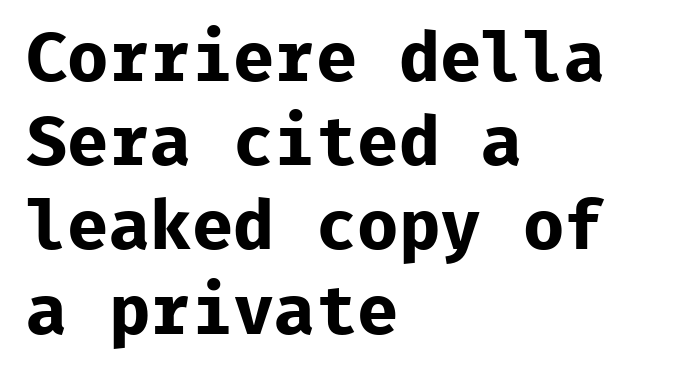
The image shows 69 px bold sans-serif type, upright, monospaced; set left-aligned, line spacing 1.22x, normal letter spacing, not underlined; low stroke contrast and a medium x-height.
